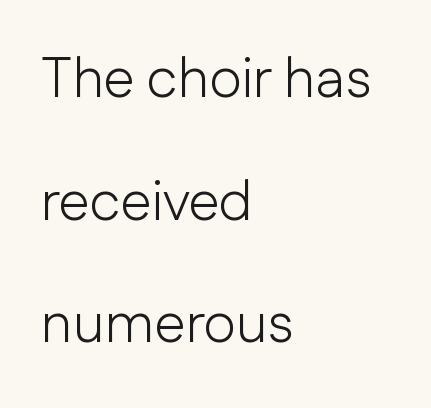
{"serif": "no", "italic": "no", "bold": "no", "weight": "light", "width": "normal", "stroke_contrast": "low", "x_height": "medium", "monospaced": "no", "underline": "no", "align": "left", "line_spacing": "loose", "line_spacing_ratio": 2.19, "letter_spacing": "normal", "letter_spacing_em": 0.0, "glyph_px": 56}
